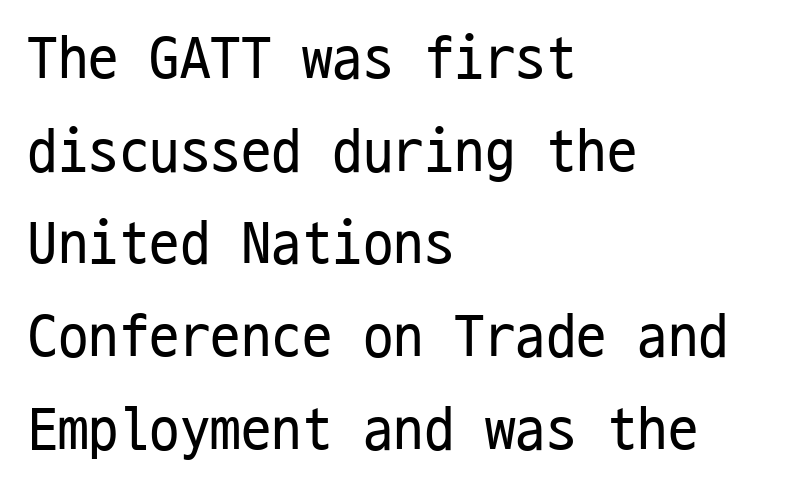
Q: Is the text bold? A: No.
Q: Is the text italic (slanted)? A: No, it is upright.
Q: Is the typeface a serif or a sans-serif typeface? A: Sans-serif.
Q: Is the text underlined? A: No.
Q: How is the paragraph aligned? A: Left-aligned.
Q: Is the spacing between letters normal or unusually wide? A: Normal.
Q: Is the spacing between lines tight, normal or loose? A: Normal.
Q: Width (condensed, normal, or wide)? A: Condensed.
Q: Stroke contrast? A: Low.
Q: x-height? A: Medium.
Q: Monospaced? A: Yes.
